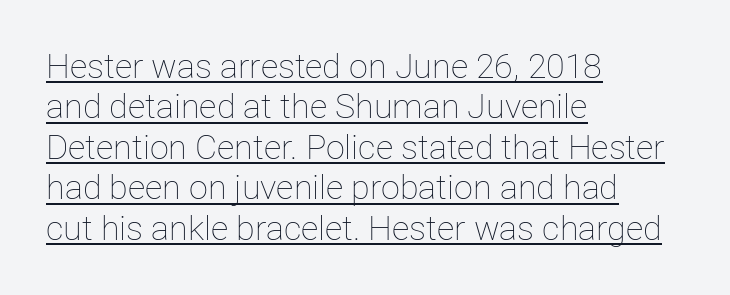
You can tell it's not italic because the verticals are truly vertical. One-word summary of the alignment: left. The rendering uses the underline text-decoration. Bold? No — there's no thickening of the strokes.
